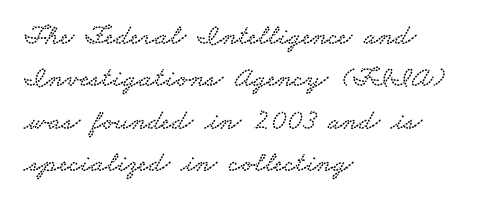
The image shows 29 px wide type; set left-aligned, normal line spacing (1.46x), normal letter spacing, not underlined; low stroke contrast and a small x-height.
